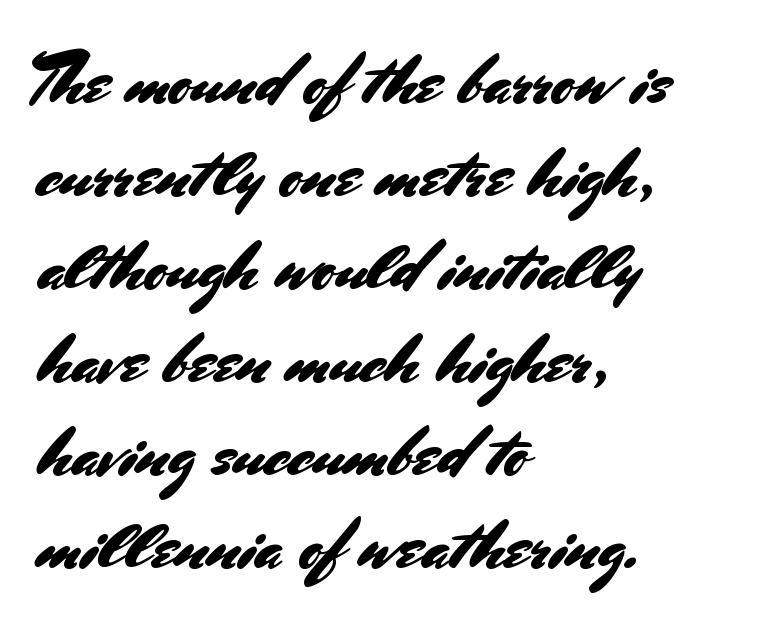
The image shows 70 px sans-serif type; set left-aligned, normal line spacing (1.33x), normal letter spacing, not underlined; medium stroke contrast and a small x-height.
